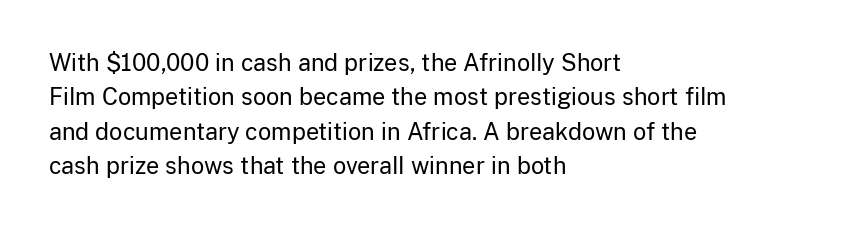
The image shows 23 px text type, upright; set left-aligned, normal line spacing (1.49x), normal letter spacing, not underlined.
